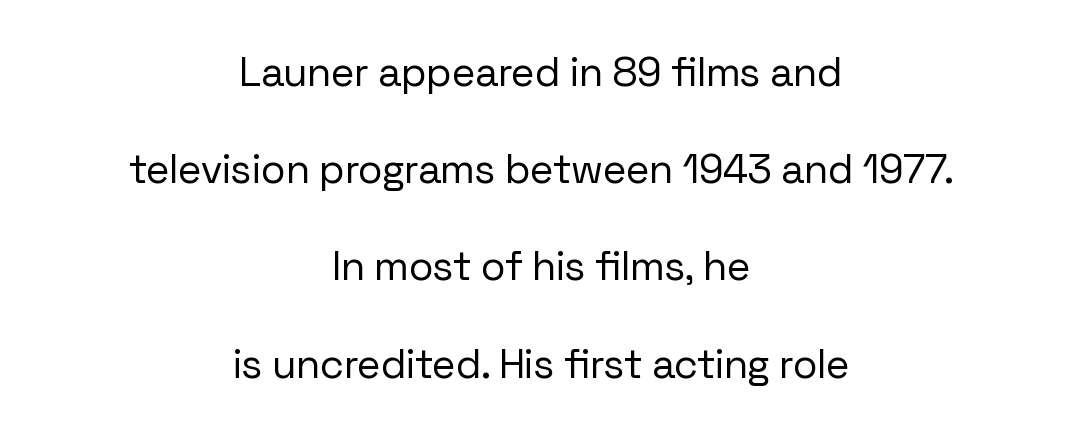
The image shows 41 px regular-weight sans-serif type, upright; set centered, loose line spacing (2.37x), normal letter spacing, not underlined; low stroke contrast and a medium x-height.
